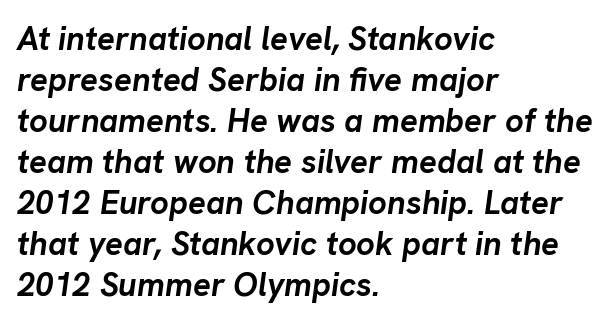
Lines of text with bare space underneath. The font's italic variant was chosen for this text. Strokes here are thick enough to call this a true bold. In terms of letterspacing, this is plain default setting. Each letter keeps its own natural width here, so spacing adapts to shape.
